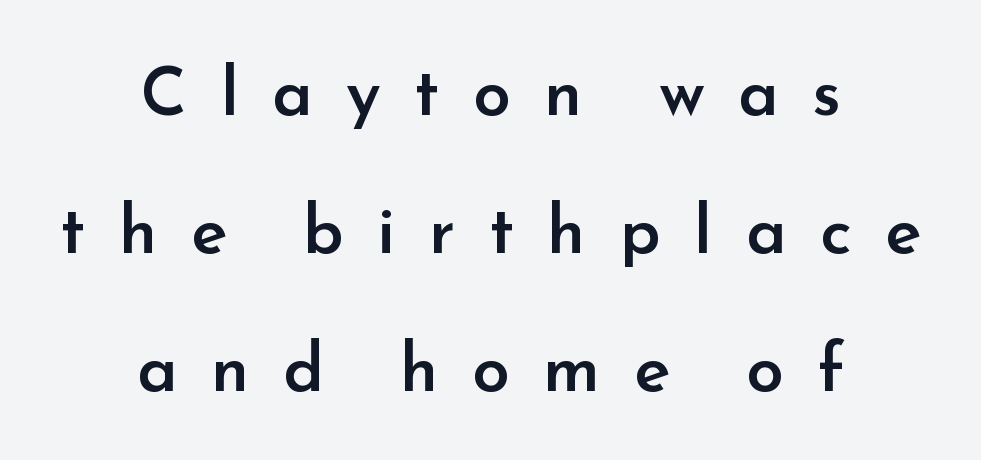
{"serif": "no", "italic": "no", "bold": "semi", "weight": "semibold", "width": "normal", "stroke_contrast": "low", "x_height": "small", "monospaced": "no", "underline": "no", "align": "center", "line_spacing": "loose", "line_spacing_ratio": 2.03, "letter_spacing": "wide", "letter_spacing_em": 0.49, "glyph_px": 68}
